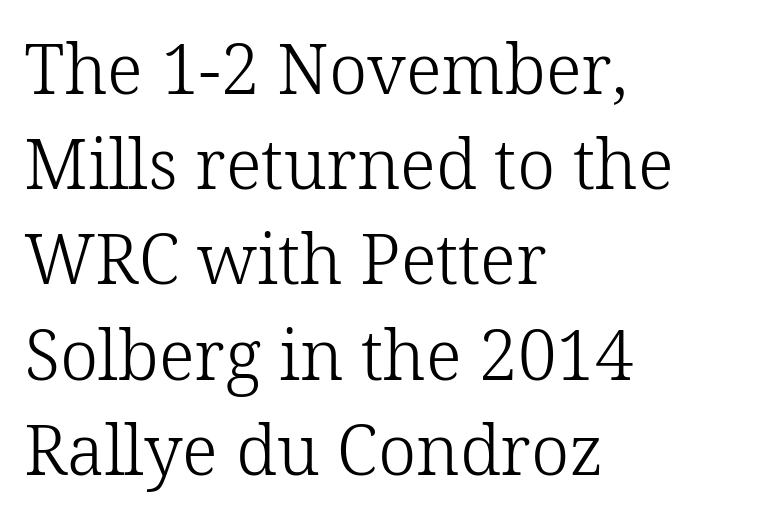
The face used here is seriffed, in the tradition of book romans. Every stem runs plumb, perpendicular to the baseline. Tracking here is standard; glyphs follow each other at the usual distance. These lines are set flush left with a ragged right edge. This sample keeps an unexceptional amount of space between lines. Descenders are the only things crossing below the line.
